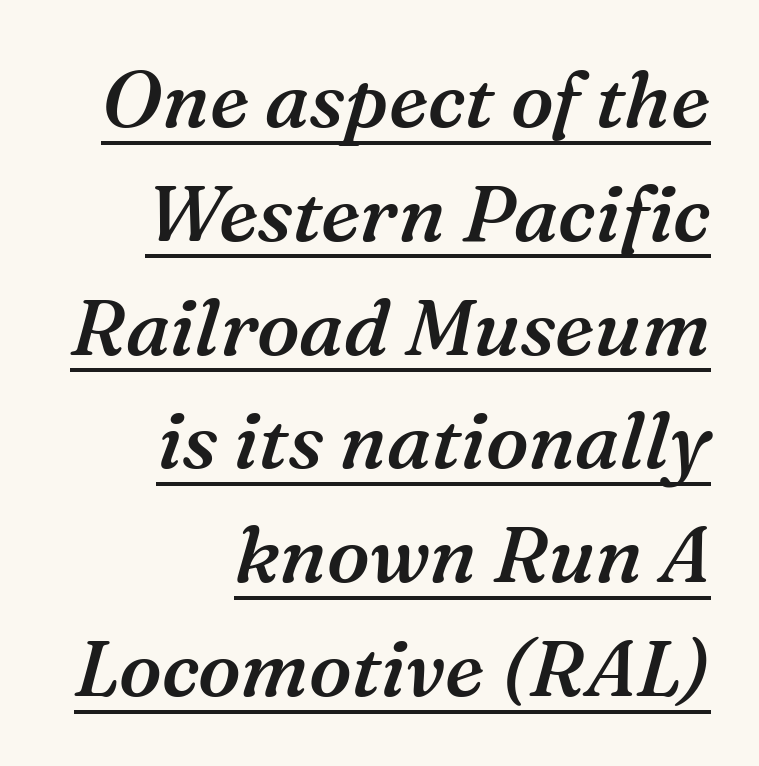
Q: Is the text bold? A: Semi-bold.
Q: Is the text italic (slanted)? A: Yes, it leans right by about 16 degrees.
Q: Is the typeface a serif or a sans-serif typeface? A: Serif.
Q: Is the text underlined? A: Yes.
Q: How is the paragraph aligned? A: Right-aligned.
Q: Is the spacing between letters normal or unusually wide? A: Normal.
Q: Is the spacing between lines tight, normal or loose? A: Normal.
Q: Width (condensed, normal, or wide)? A: Normal.
Q: Stroke contrast? A: Medium.
Q: x-height? A: Medium.
Q: Monospaced? A: No.
